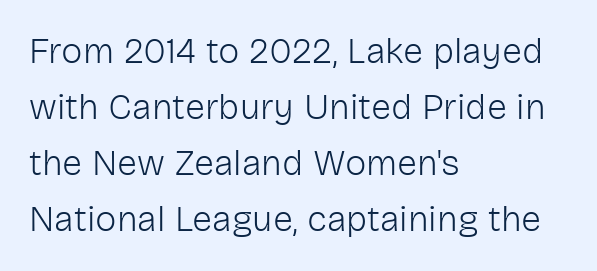
Think standard paragraph weight, or any step lighter than that. Nope, no serifs anywhere on these letters. Where is the straight margin? On the left. Nope, not italic — everything's standing straight. The face used here is rendered with its standard letterfit. The passage shown is typed in a proportional face where columns would drift.
